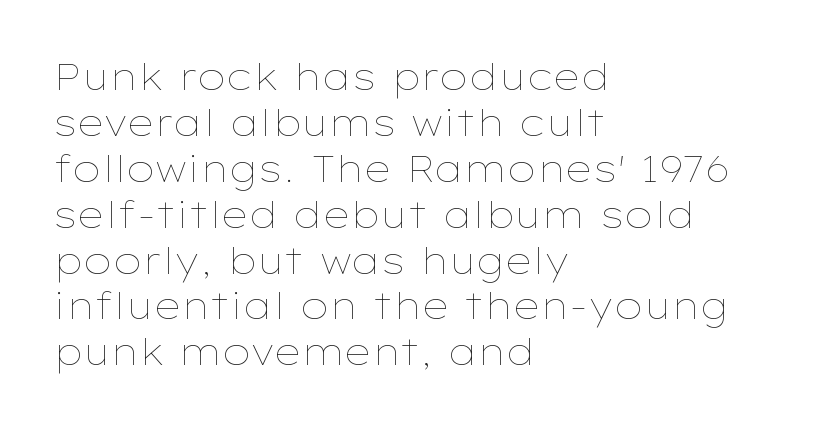
{"italic": "no", "bold": "no", "weight": "thin", "width": "wide", "stroke_contrast": "low", "x_height": "medium", "monospaced": "no", "underline": "no", "align": "left", "line_spacing_ratio": 1.24, "letter_spacing": "normal", "letter_spacing_em": 0.0, "glyph_px": 37}
